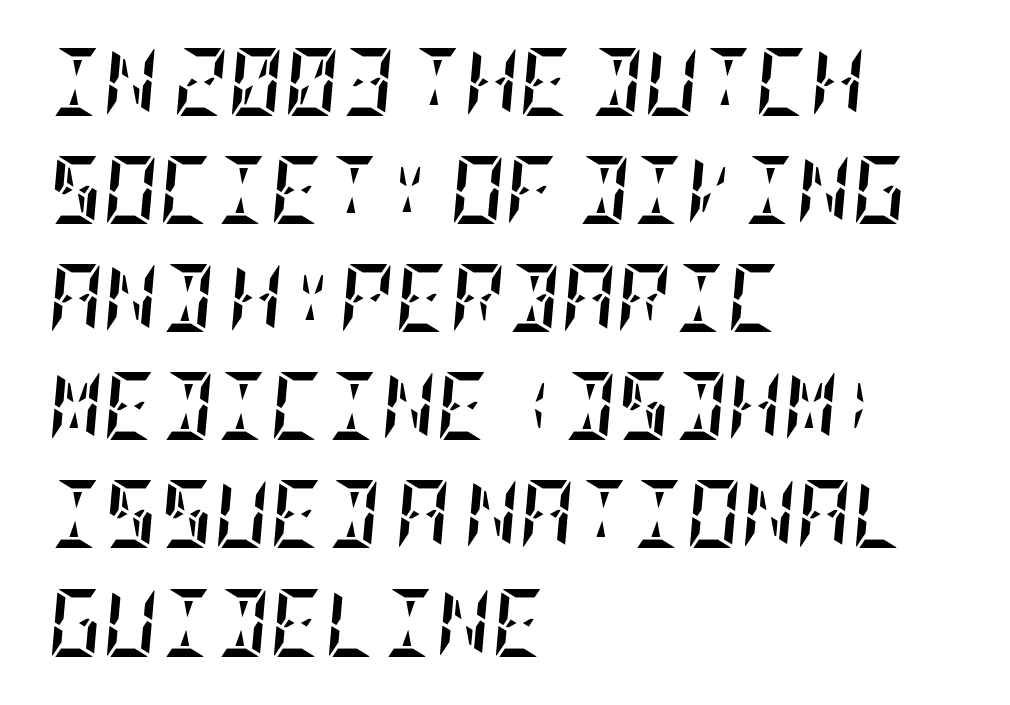
No extra tracking has been applied to these lines. This sample uses an oblique cut, with every glyph tilted off the vertical. Does the leading feel generous? No, just average. This rendering features lettering with no underline. Set as a true bold cut, around the 700 mark.
